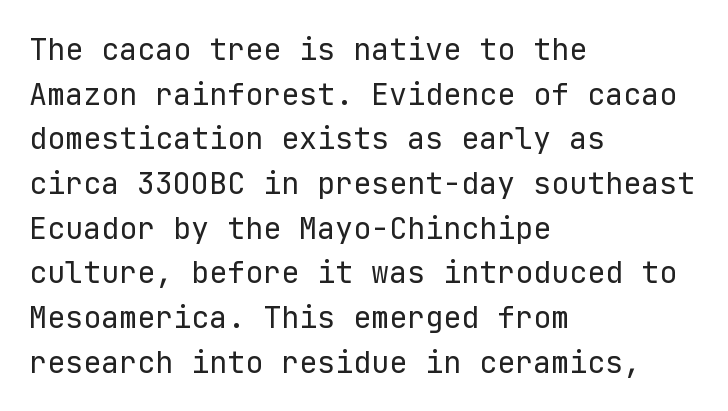
Q: Is the text bold? A: No.
Q: Is the text italic (slanted)? A: No, it is upright.
Q: Is the typeface a serif or a sans-serif typeface? A: Sans-serif.
Q: Is the text underlined? A: No.
Q: How is the paragraph aligned? A: Left-aligned.
Q: Is the spacing between letters normal or unusually wide? A: Normal.
Q: Is the spacing between lines tight, normal or loose? A: Normal.
Q: Width (condensed, normal, or wide)? A: Normal.
Q: Stroke contrast? A: Low.
Q: x-height? A: Medium.
